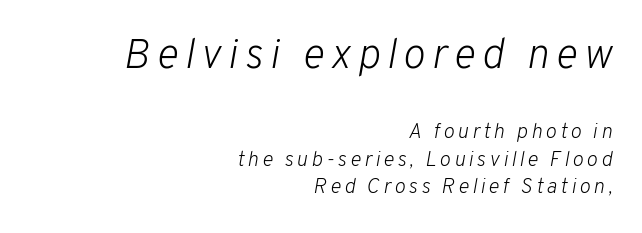
The image shows 42 px light type, italic (leaning right); set right-aligned, normal line spacing (1.32x), not underlined; the first (top) block is 2.0x larger; low stroke contrast and a medium x-height.
